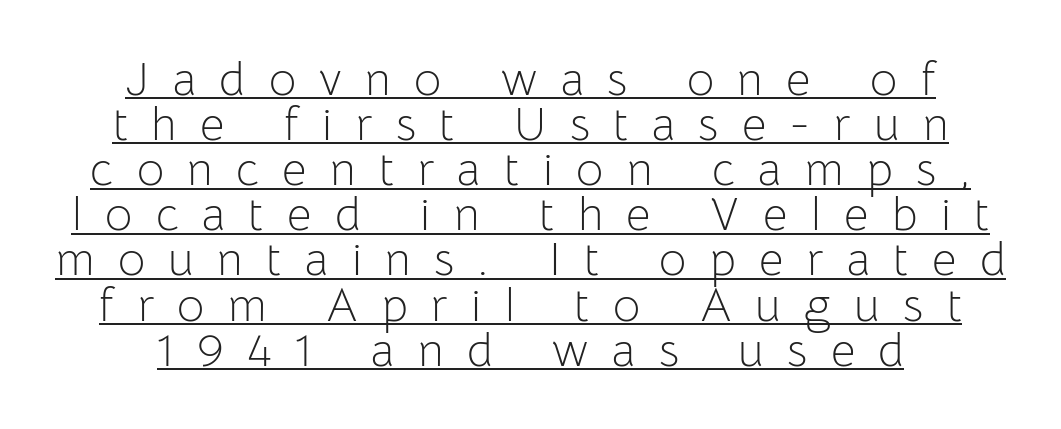
The image shows 47 px light sans-serif type, upright; set centered, tight line spacing (0.96x), unusually wide letter spacing (+0.5 em), underlined; low stroke contrast and a medium x-height.
